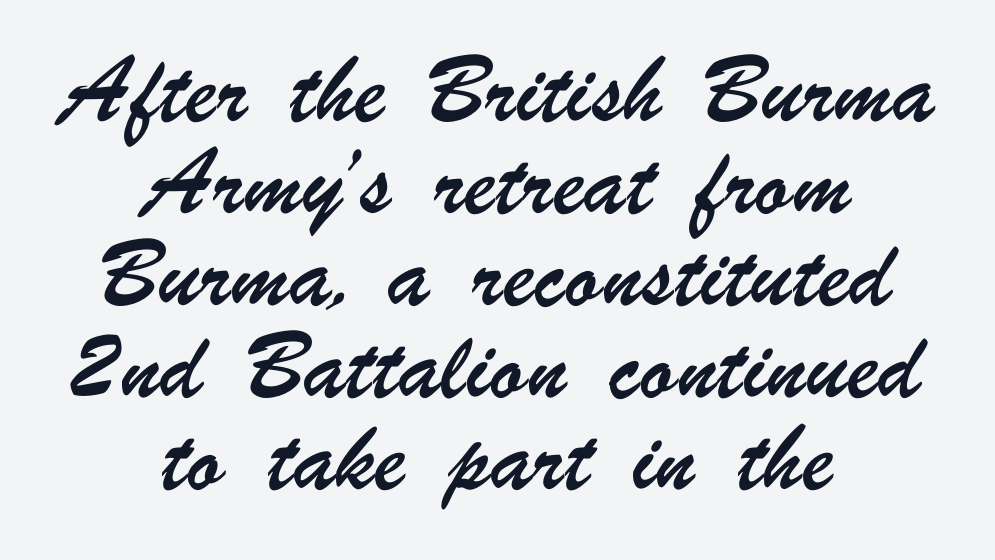
Q: Is the typeface a serif or a sans-serif typeface? A: Sans-serif.
Q: Is the text underlined? A: No.
Q: How is the paragraph aligned? A: Centered.
Q: Is the spacing between letters normal or unusually wide? A: Normal.
Q: Is the spacing between lines tight, normal or loose? A: Loose.
Q: Width (condensed, normal, or wide)? A: Condensed.
Q: Stroke contrast? A: Low.
Q: x-height? A: Small.
Q: Monospaced? A: No.
